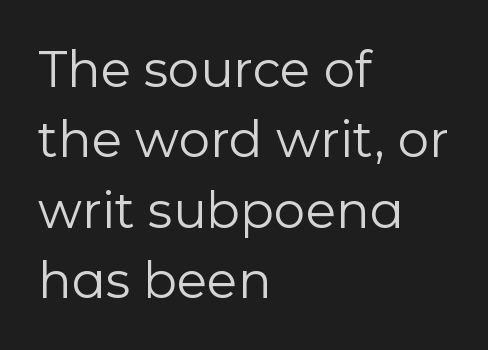
The image shows 50 px regular-weight sans-serif type, upright; set left-aligned, normal line spacing (1.41x), normal letter spacing, not underlined; low stroke contrast and a medium x-height.
